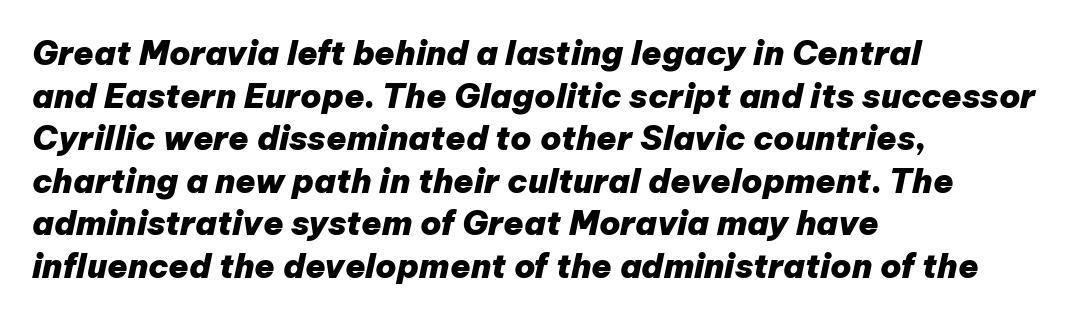
The lines are quadded left. These lines sit exactly where default settings would place them. The letters sit at their default tracking, neither squeezed nor spread. These lines are rendered in a variable-pitch font. Rendered with sloped, italic letterforms.
